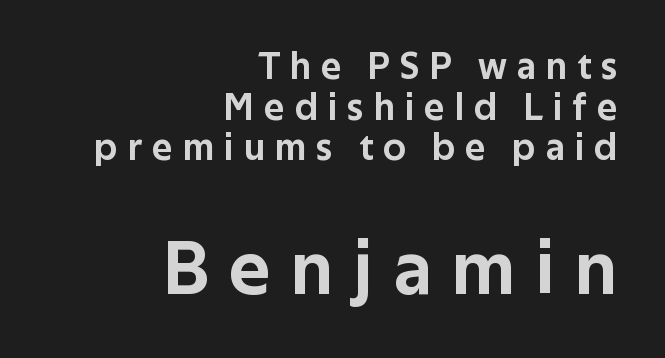
Q: Is the text italic (slanted)? A: No, it is upright.
Q: Is the typeface a serif or a sans-serif typeface? A: Sans-serif.
Q: Is the text underlined? A: No.
Q: How is the paragraph aligned? A: Right-aligned.
Q: Is the spacing between letters normal or unusually wide? A: Unusually wide.
Q: Is the spacing between lines tight, normal or loose? A: Tight.
Q: Which block of text is set in a larger size, the first (top) or the second (bottom)? A: The second (bottom) one.
Q: Width (condensed, normal, or wide)? A: Normal.
Q: Stroke contrast? A: Low.
Q: x-height? A: Medium.
Q: Monospaced? A: No.
